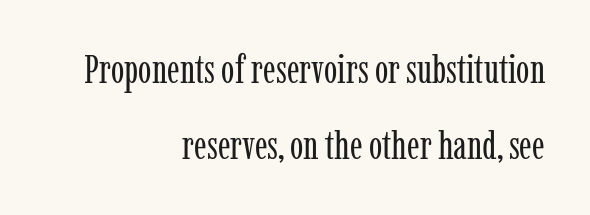
{"serif": "yes", "italic": "no", "bold": "no", "weight": "regular", "width": "condensed", "stroke_contrast": "low", "x_height": "medium", "monospaced": "no", "underline": "no", "align": "right", "line_spacing": "loose", "line_spacing_ratio": 1.91, "letter_spacing": "normal", "letter_spacing_em": 0.0, "glyph_px": 40}
